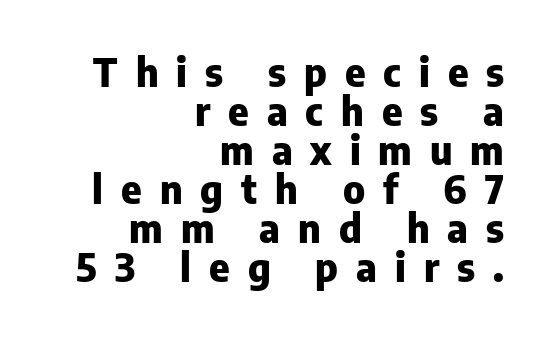
Q: Is the text bold? A: Yes.
Q: Is the text italic (slanted)? A: No, it is upright.
Q: Is the typeface a serif or a sans-serif typeface? A: Sans-serif.
Q: Is the text underlined? A: No.
Q: How is the paragraph aligned? A: Right-aligned.
Q: Is the spacing between letters normal or unusually wide? A: Unusually wide.
Q: Is the spacing between lines tight, normal or loose? A: Tight.
Q: Width (condensed, normal, or wide)? A: Normal.
Q: Stroke contrast? A: Low.
Q: x-height? A: Medium.
Q: Monospaced? A: No.
